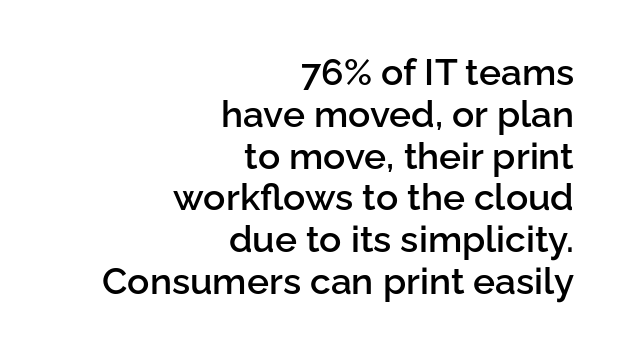
{"serif": "no", "italic": "no", "bold": "semi", "weight": "semibold", "width": "normal", "stroke_contrast": "low", "x_height": "medium", "monospaced": "no", "underline": "no", "align": "right", "line_spacing": "tight", "line_spacing_ratio": 1.13, "letter_spacing": "normal", "letter_spacing_em": 0.0, "glyph_px": 37}
